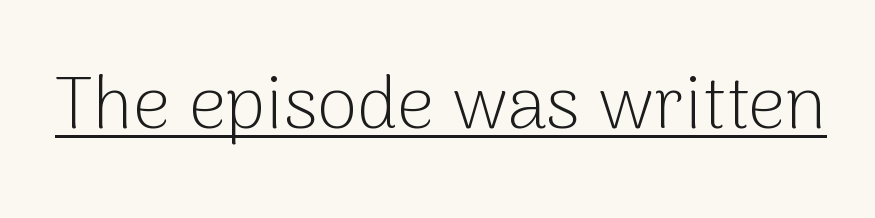
Q: Is the text bold? A: No.
Q: Is the text italic (slanted)? A: No, it is upright.
Q: Is the typeface a serif or a sans-serif typeface? A: Sans-serif.
Q: Is the text underlined? A: Yes.
Q: Is the spacing between letters normal or unusually wide? A: Normal.
Q: Width (condensed, normal, or wide)? A: Normal.
Q: Stroke contrast? A: Low.
Q: x-height? A: Medium.
Q: Monospaced? A: No.
